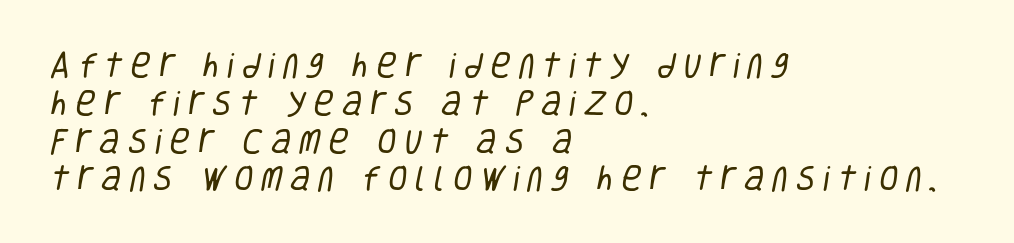
Q: Is the text bold? A: No.
Q: Is the typeface a serif or a sans-serif typeface? A: Sans-serif.
Q: Is the text underlined? A: No.
Q: How is the paragraph aligned? A: Left-aligned.
Q: Is the spacing between letters normal or unusually wide? A: Unusually wide.
Q: Is the spacing between lines tight, normal or loose? A: Normal.
Q: Width (condensed, normal, or wide)? A: Condensed.
Q: Stroke contrast? A: Low.
Q: x-height? A: Large.
Q: Monospaced? A: No.
